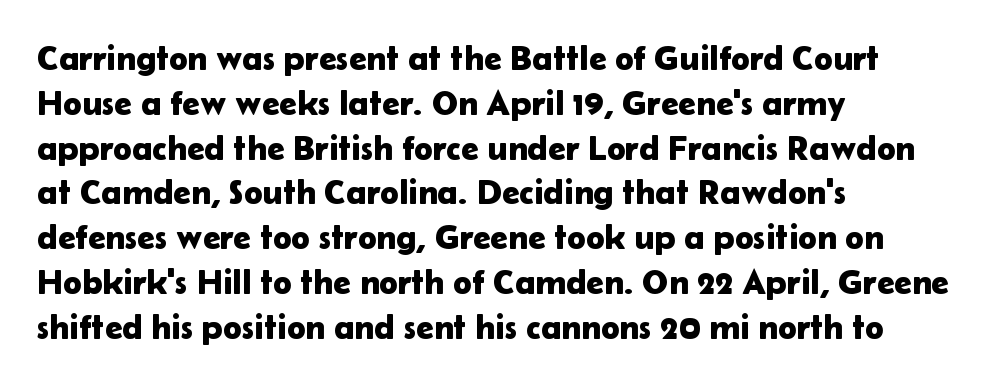
{"serif": "no", "italic": "no", "width": "normal", "stroke_contrast": "low", "x_height": "medium", "monospaced": "no", "underline": "no", "align": "left", "line_spacing": "normal", "line_spacing_ratio": 1.28, "letter_spacing": "normal", "letter_spacing_em": 0.0, "glyph_px": 35}
